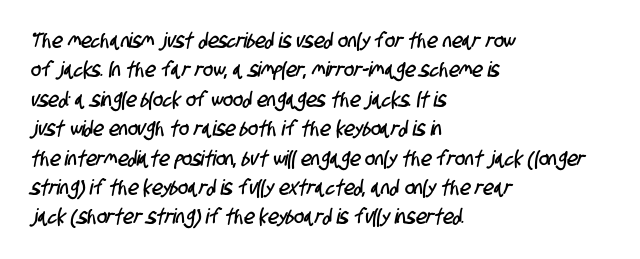
Q: Is the text underlined? A: No.
Q: How is the paragraph aligned? A: Left-aligned.
Q: Is the spacing between letters normal or unusually wide? A: Normal.
Q: Is the spacing between lines tight, normal or loose? A: Normal.
